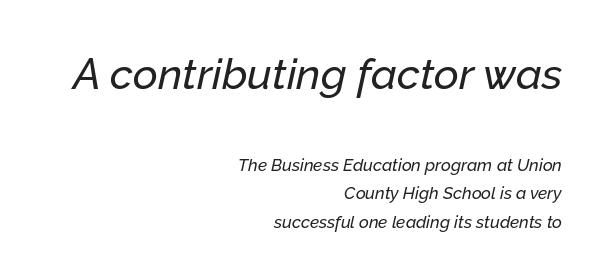
{"italic": "yes", "lean": "right", "slant_degrees": 12, "width": "normal", "stroke_contrast": "low", "x_height": "medium", "monospaced": "no", "underline": "no", "align": "right", "line_spacing": "normal", "line_spacing_ratio": 1.68, "letter_spacing": "normal", "letter_spacing_em": 0.0, "larger_block": "first", "size_ratio": 2.53, "glyph_px": 43}
